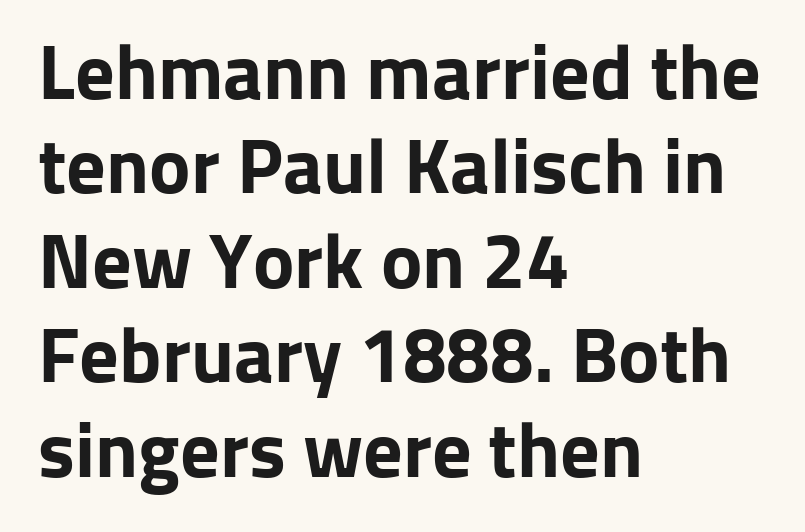
Q: Is the text bold? A: Yes.
Q: Is the text italic (slanted)? A: No, it is upright.
Q: Is the typeface a serif or a sans-serif typeface? A: Sans-serif.
Q: Is the text underlined? A: No.
Q: How is the paragraph aligned? A: Left-aligned.
Q: Is the spacing between letters normal or unusually wide? A: Normal.
Q: Width (condensed, normal, or wide)? A: Normal.
Q: Stroke contrast? A: Low.
Q: x-height? A: Medium.
Q: Monospaced? A: No.
